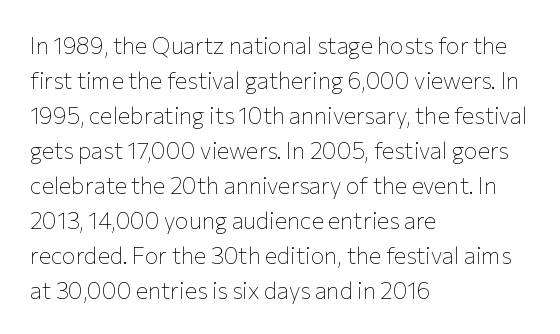
Weight: not bold — regular or lighter. The typesetter chose a ragged-right arrangement here. Each new line begins a customary step beneath the previous one. You could call the tracking neutral — neither tight nor loose. Only glyphs here, with clear space below each row. You can tell it's not italic because the verticals are truly vertical.
